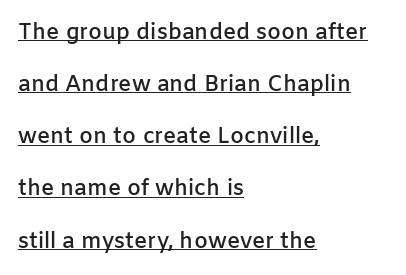
The rendering uses the underline text-decoration. Slightly chunky letters — semibold, I'd say, not full bold. The font's upright variant was chosen for this text. Words appear dense and cohesive because spacing is normal. The line-height multiplier appears high, well above default. Leftover space on each line is placed entirely after the last word.
